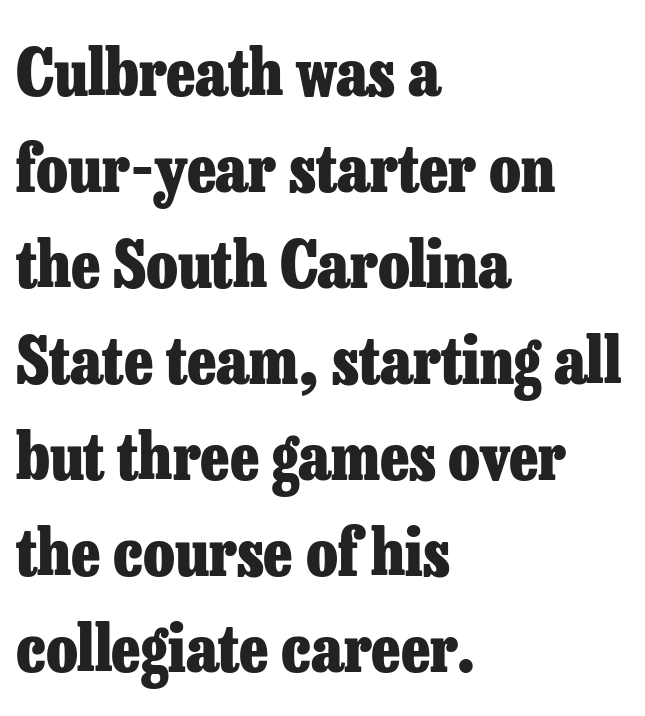
Q: Is the text bold? A: Yes.
Q: Is the text italic (slanted)? A: No, it is upright.
Q: Is the typeface a serif or a sans-serif typeface? A: Serif.
Q: Is the text underlined? A: No.
Q: How is the paragraph aligned? A: Left-aligned.
Q: Is the spacing between letters normal or unusually wide? A: Normal.
Q: Is the spacing between lines tight, normal or loose? A: Normal.
Q: Width (condensed, normal, or wide)? A: Normal.
Q: Stroke contrast? A: Low.
Q: x-height? A: Medium.
Q: Monospaced? A: No.
